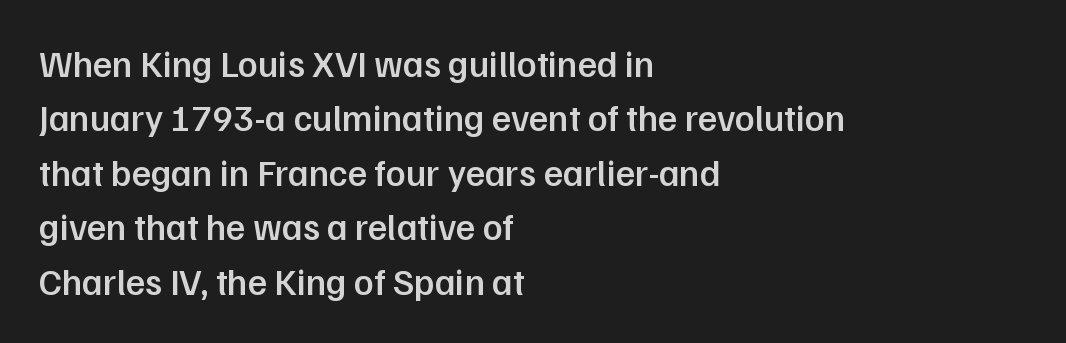
{"serif": "no", "italic": "no", "bold": "semi", "weight": "semibold", "width": "normal", "stroke_contrast": "low", "x_height": "medium", "monospaced": "no", "underline": "no", "align": "left", "line_spacing": "normal", "line_spacing_ratio": 1.47, "letter_spacing": "normal", "letter_spacing_em": 0.0, "glyph_px": 37}
